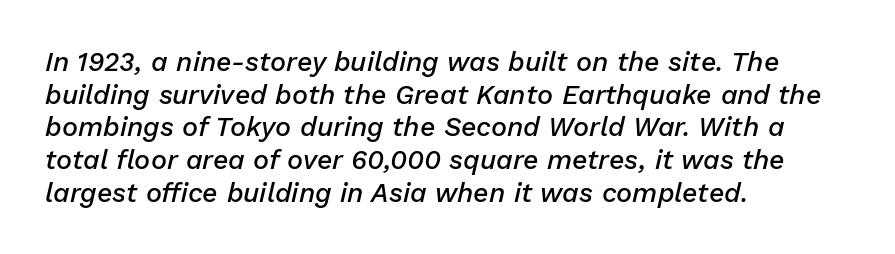
Notice how the stems are inclined rather than vertical — that's the hallmark of italics. In terms of letterspacing, this is plain default setting. This sample is left-justified, so line endings fall wherever the words run out. Letters rest on an invisible, unmarked baseline.
